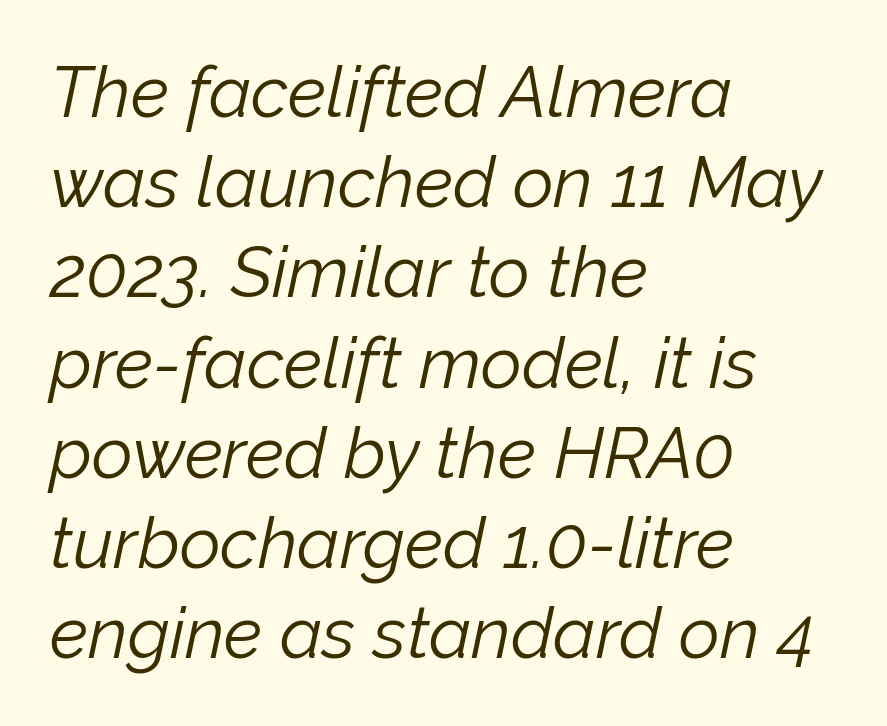
{"italic": "yes", "lean": "right", "slant_degrees": 12, "bold": "no", "weight": "light", "width": "normal", "stroke_contrast": "low", "x_height": "medium", "monospaced": "no", "underline": "no", "align": "left", "line_spacing": "normal", "line_spacing_ratio": 1.27, "letter_spacing": "normal", "letter_spacing_em": 0.0, "glyph_px": 71}
